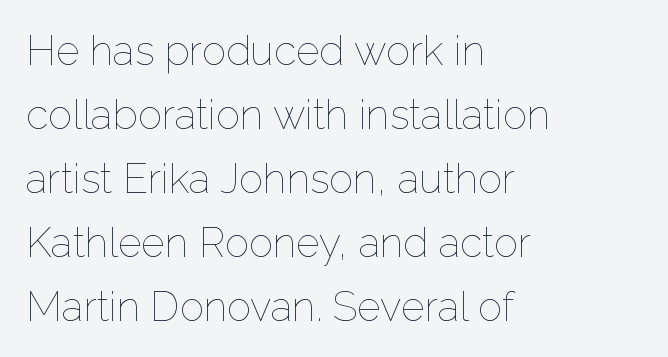
The image shows 41 px thin type, upright; set left-aligned, normal line spacing (1.56x), normal letter spacing, not underlined; low stroke contrast and a medium x-height.
